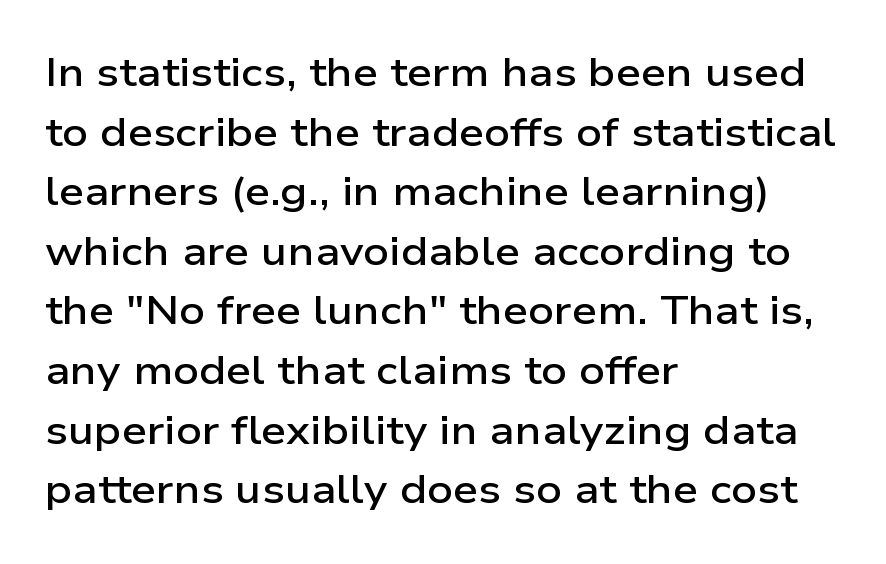
Q: Is the text bold? A: Semi-bold.
Q: Is the text italic (slanted)? A: No, it is upright.
Q: Is the typeface a serif or a sans-serif typeface? A: Sans-serif.
Q: Is the text underlined? A: No.
Q: How is the paragraph aligned? A: Left-aligned.
Q: Is the spacing between letters normal or unusually wide? A: Normal.
Q: Is the spacing between lines tight, normal or loose? A: Normal.
Q: Width (condensed, normal, or wide)? A: Wide.
Q: Stroke contrast? A: Low.
Q: x-height? A: Medium.
Q: Monospaced? A: No.
